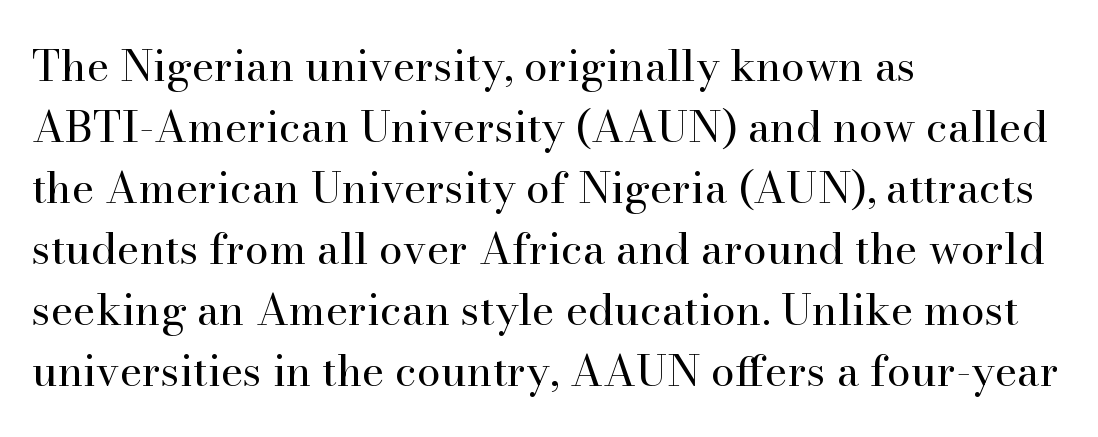
{"serif": "yes", "italic": "no", "bold": "no", "weight": "regular", "width": "normal", "stroke_contrast": "high", "x_height": "small", "monospaced": "no", "underline": "no", "align": "left", "line_spacing": "normal", "line_spacing_ratio": 1.42, "letter_spacing": "normal", "letter_spacing_em": 0.0, "glyph_px": 43}
